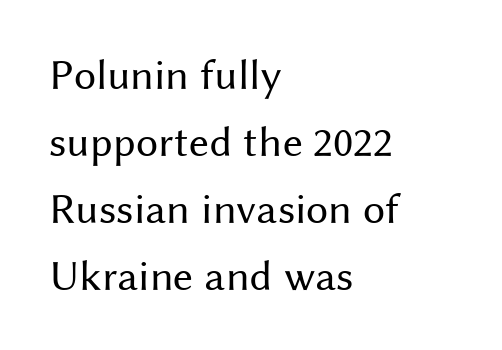
Q: Is the text bold? A: No.
Q: Is the text italic (slanted)? A: No, it is upright.
Q: Is the typeface a serif or a sans-serif typeface? A: Sans-serif.
Q: Is the text underlined? A: No.
Q: How is the paragraph aligned? A: Left-aligned.
Q: Is the spacing between letters normal or unusually wide? A: Normal.
Q: Is the spacing between lines tight, normal or loose? A: Normal.
Q: Width (condensed, normal, or wide)? A: Normal.
Q: Stroke contrast? A: Medium.
Q: x-height? A: Medium.
Q: Monospaced? A: No.
